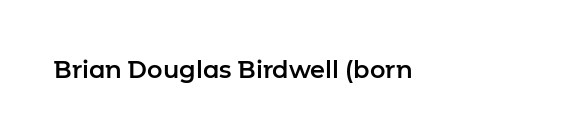
{"italic": "no", "underline": "no", "letter_spacing": "normal", "letter_spacing_em": 0.0, "glyph_px": 24}
